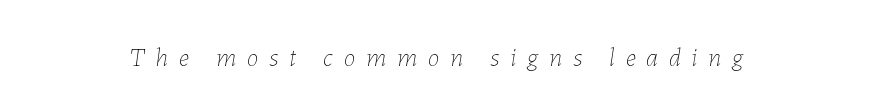
Q: Is the text bold? A: No.
Q: Is the text italic (slanted)? A: Yes, it leans right by about 7 degrees.
Q: Is the text underlined? A: No.
Q: Is the spacing between letters normal or unusually wide? A: Unusually wide.
